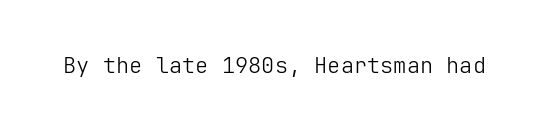
Q: Is the text bold? A: No.
Q: Is the text italic (slanted)? A: No, it is upright.
Q: Is the text underlined? A: No.
Q: Is the spacing between letters normal or unusually wide? A: Normal.
